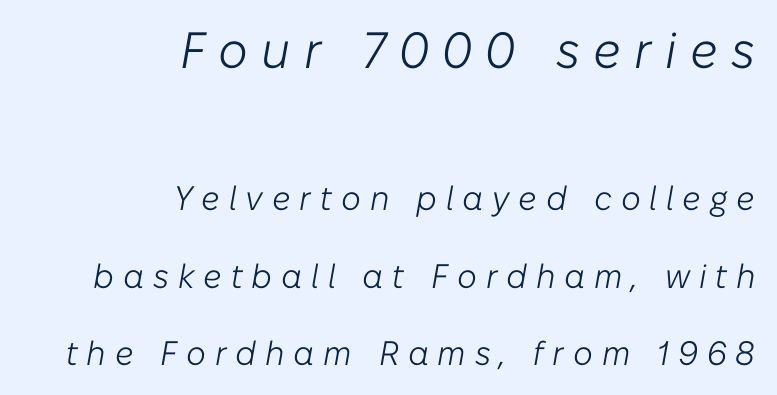
The image shows 51 px light type, italic (leaning right); set right-aligned, loose line spacing (2.28x), unusually wide letter spacing (+0.26 em), not underlined; the first (top) block is 1.5x larger; low stroke contrast and a medium x-height.
